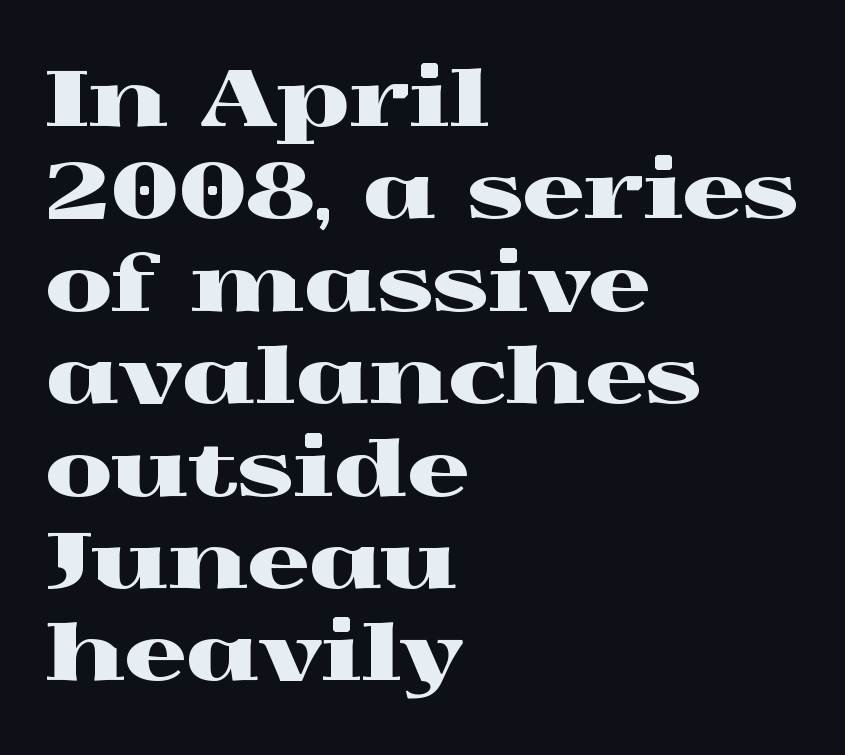
{"serif": "yes", "italic": "no", "width": "wide", "x_height": "medium", "monospaced": "no", "underline": "no", "align": "left", "line_spacing_ratio": 1.2, "letter_spacing": "normal", "letter_spacing_em": 0.0, "glyph_px": 77}
